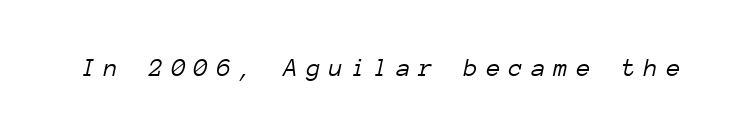
The image shows 26 px text type, italic (leaning right); set unusually wide letter spacing (+0.32 em), not underlined.
